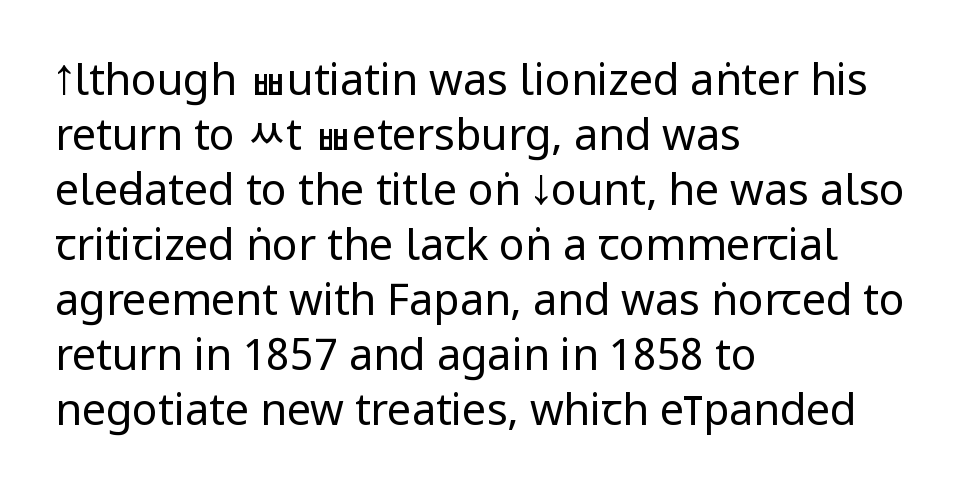
Q: Is the text bold? A: No.
Q: Is the text italic (slanted)? A: No, it is upright.
Q: Is the typeface a serif or a sans-serif typeface? A: Sans-serif.
Q: Is the text underlined? A: No.
Q: How is the paragraph aligned? A: Left-aligned.
Q: Is the spacing between letters normal or unusually wide? A: Normal.
Q: Is the spacing between lines tight, normal or loose? A: Normal.
Q: Width (condensed, normal, or wide)? A: Condensed.
Q: Stroke contrast? A: Low.
Q: x-height? A: Large.
Q: Monospaced? A: No.
